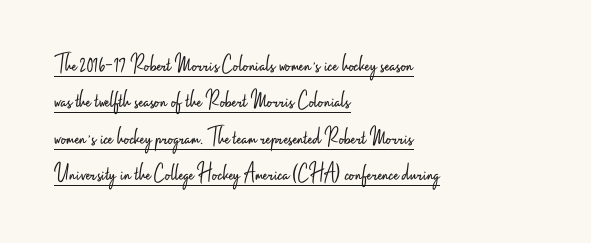
Q: Is the text bold? A: No.
Q: Is the text italic (slanted)? A: Yes.
Q: Is the text underlined? A: Yes.
Q: How is the paragraph aligned? A: Left-aligned.
Q: Is the spacing between letters normal or unusually wide? A: Normal.
Q: Is the spacing between lines tight, normal or loose? A: Normal.
